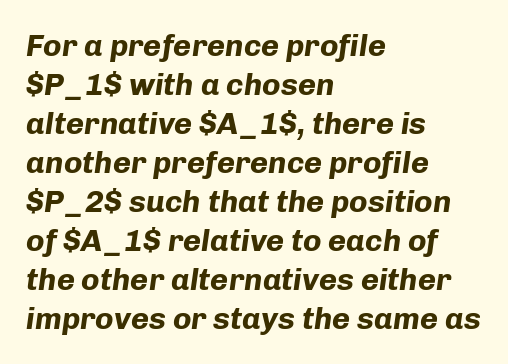
The image shows 31 px bold type, italic (leaning right); set left-aligned, normal line spacing (1.26x), normal letter spacing, not underlined; low stroke contrast and a medium x-height.
